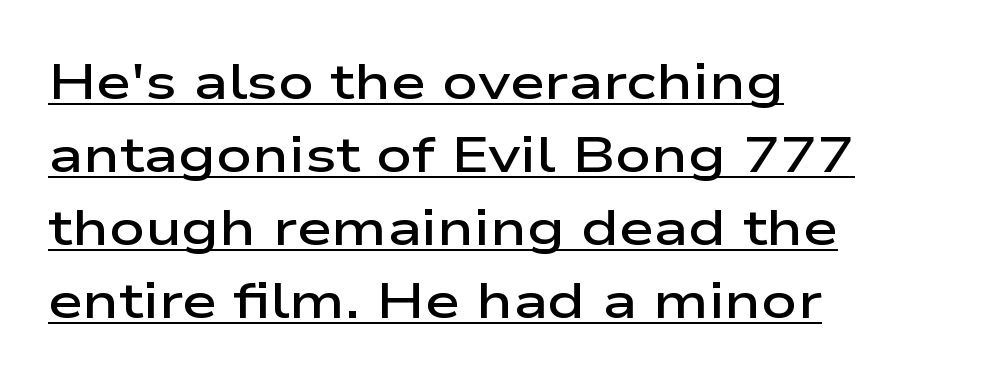
Q: Is the text bold? A: Semi-bold.
Q: Is the text italic (slanted)? A: No, it is upright.
Q: Is the typeface a serif or a sans-serif typeface? A: Sans-serif.
Q: Is the text underlined? A: Yes.
Q: How is the paragraph aligned? A: Left-aligned.
Q: Is the spacing between letters normal or unusually wide? A: Normal.
Q: Is the spacing between lines tight, normal or loose? A: Normal.
Q: Width (condensed, normal, or wide)? A: Wide.
Q: Stroke contrast? A: Low.
Q: x-height? A: Medium.
Q: Monospaced? A: No.
